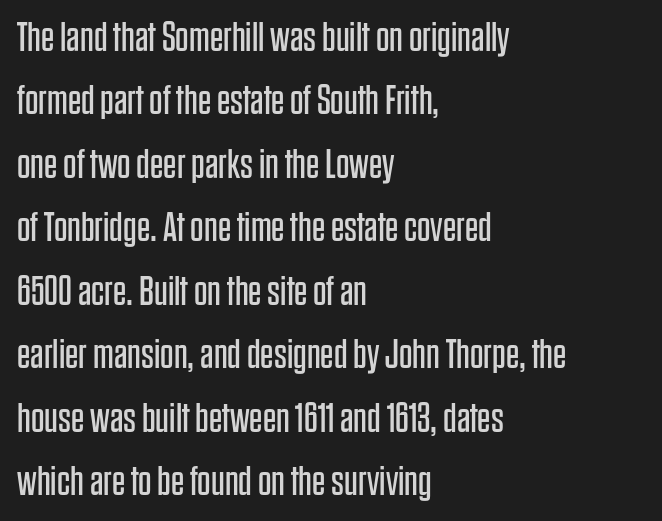
{"serif": "no", "italic": "no", "bold": "no", "weight": "regular", "width": "condensed", "stroke_contrast": "low", "x_height": "large", "monospaced": "no", "underline": "no", "align": "left", "line_spacing": "normal", "line_spacing_ratio": 1.51, "letter_spacing": "normal", "letter_spacing_em": 0.0, "glyph_px": 42}
